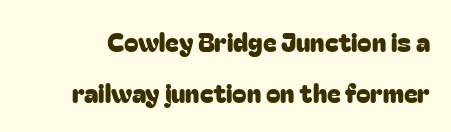
{"italic": "no", "underline": "no", "line_spacing": "loose", "line_spacing_ratio": 1.95, "letter_spacing": "normal", "letter_spacing_em": 0.0, "glyph_px": 26}
